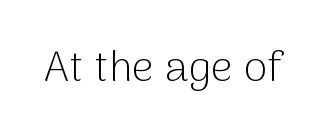
Q: Is the text bold? A: No.
Q: Is the text italic (slanted)? A: No, it is upright.
Q: Is the typeface a serif or a sans-serif typeface? A: Sans-serif.
Q: Is the text underlined? A: No.
Q: Is the spacing between letters normal or unusually wide? A: Normal.
Q: Width (condensed, normal, or wide)? A: Normal.
Q: Stroke contrast? A: Low.
Q: x-height? A: Medium.
Q: Monospaced? A: No.
